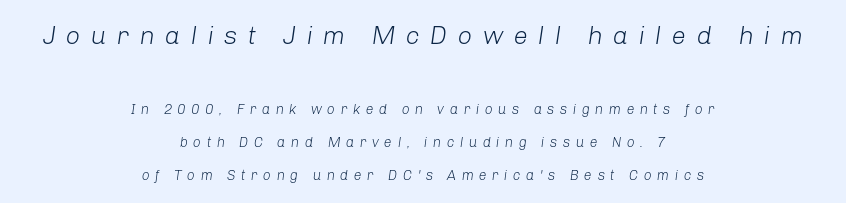
The image shows 26 px text type, italic (leaning right); set centered, loose line spacing (2.33x), unusually wide letter spacing (+0.38 em), not underlined; the first (top) block is 1.86x larger.
